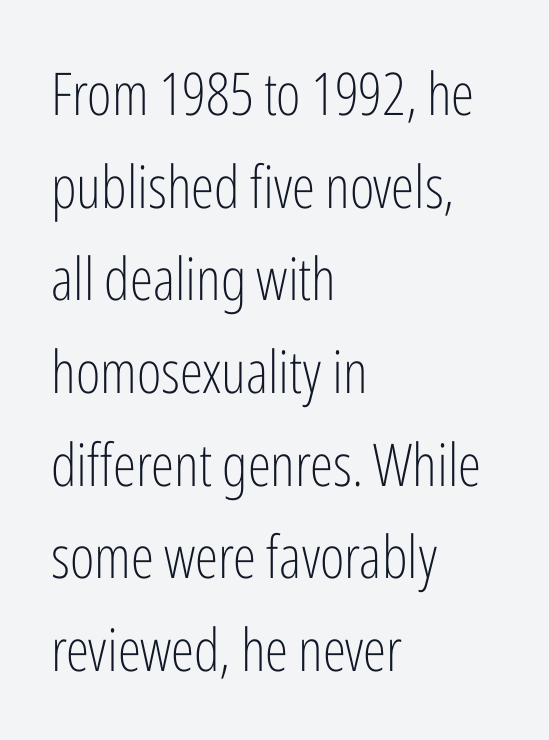
The image shows 59 px light, condensed sans-serif type, upright; set left-aligned, normal line spacing (1.57x), normal letter spacing, not underlined; low stroke contrast and a medium x-height.
